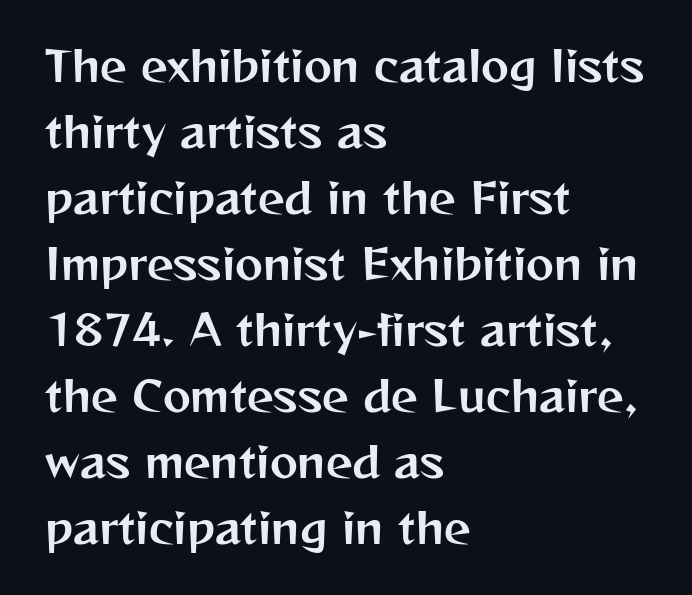
Q: Is the text italic (slanted)? A: No, it is upright.
Q: Is the typeface a serif or a sans-serif typeface? A: Sans-serif.
Q: Is the text underlined? A: No.
Q: How is the paragraph aligned? A: Left-aligned.
Q: Is the spacing between letters normal or unusually wide? A: Normal.
Q: Is the spacing between lines tight, normal or loose? A: Normal.
Q: Width (condensed, normal, or wide)? A: Normal.
Q: Stroke contrast? A: Medium.
Q: x-height? A: Medium.
Q: Monospaced? A: No.
